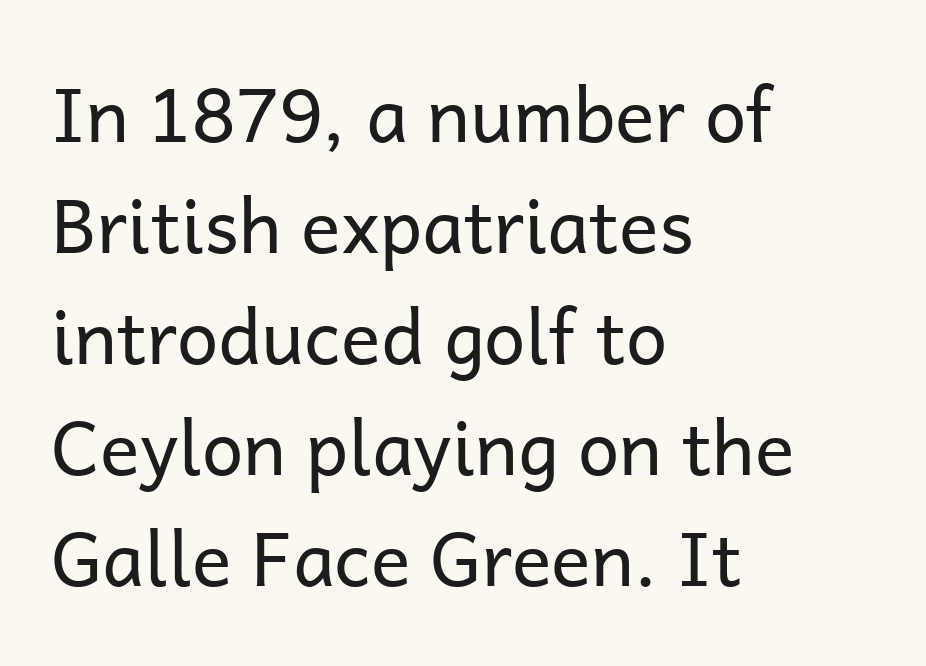
{"serif": "no", "italic": "no", "bold": "no", "weight": "regular", "width": "normal", "stroke_contrast": "low", "x_height": "medium", "monospaced": "no", "underline": "no", "align": "left", "line_spacing": "normal", "line_spacing_ratio": 1.5, "letter_spacing": "normal", "letter_spacing_em": 0.0, "glyph_px": 74}
